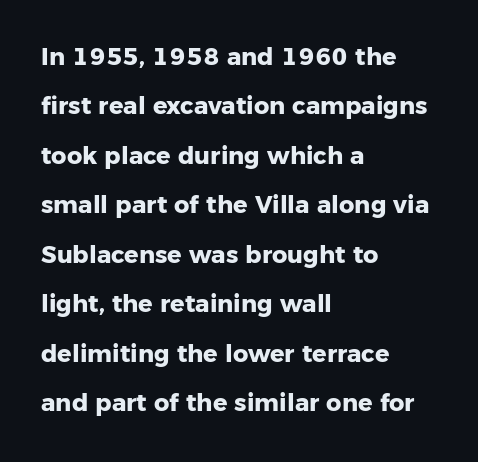
The specimen reads as upright at a glance. Leading: increased. These words are printed bold, with thick strokes throughout. Type without underlining. Short note: letters normally spaced.
